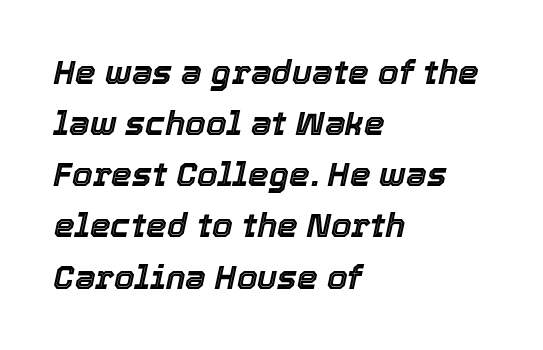
{"italic": "yes", "lean": "right", "slant_degrees": 12, "width": "normal", "x_height": "medium", "monospaced": "no", "underline": "no", "align": "left", "line_spacing": "normal", "line_spacing_ratio": 1.55, "letter_spacing": "normal", "letter_spacing_em": 0.0, "glyph_px": 33}
